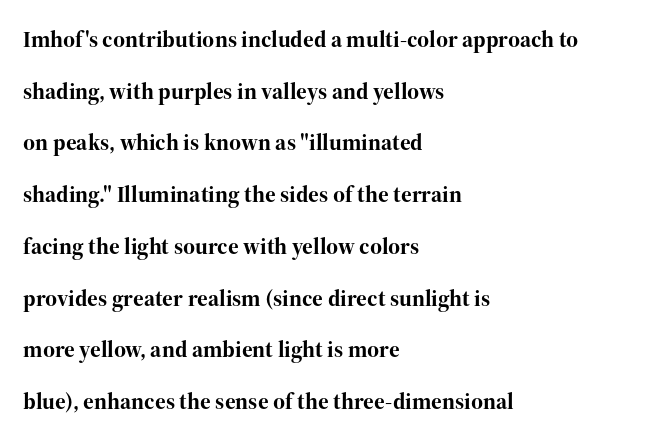
Q: Is the text bold? A: Yes.
Q: Is the text italic (slanted)? A: No, it is upright.
Q: Is the text underlined? A: No.
Q: How is the paragraph aligned? A: Left-aligned.
Q: Is the spacing between letters normal or unusually wide? A: Normal.
Q: Is the spacing between lines tight, normal or loose? A: Loose.
